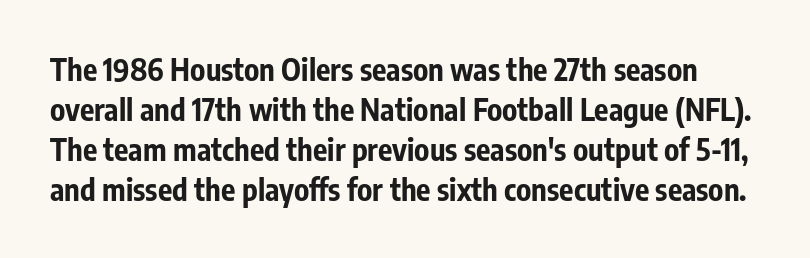
Q: Is the text bold? A: Yes.
Q: Is the text italic (slanted)? A: No, it is upright.
Q: Is the typeface a serif or a sans-serif typeface? A: Sans-serif.
Q: Is the text underlined? A: No.
Q: Is the spacing between letters normal or unusually wide? A: Normal.
Q: Is the spacing between lines tight, normal or loose? A: Normal.
Q: Width (condensed, normal, or wide)? A: Condensed.
Q: Stroke contrast? A: Low.
Q: x-height? A: Medium.
Q: Monospaced? A: No.
